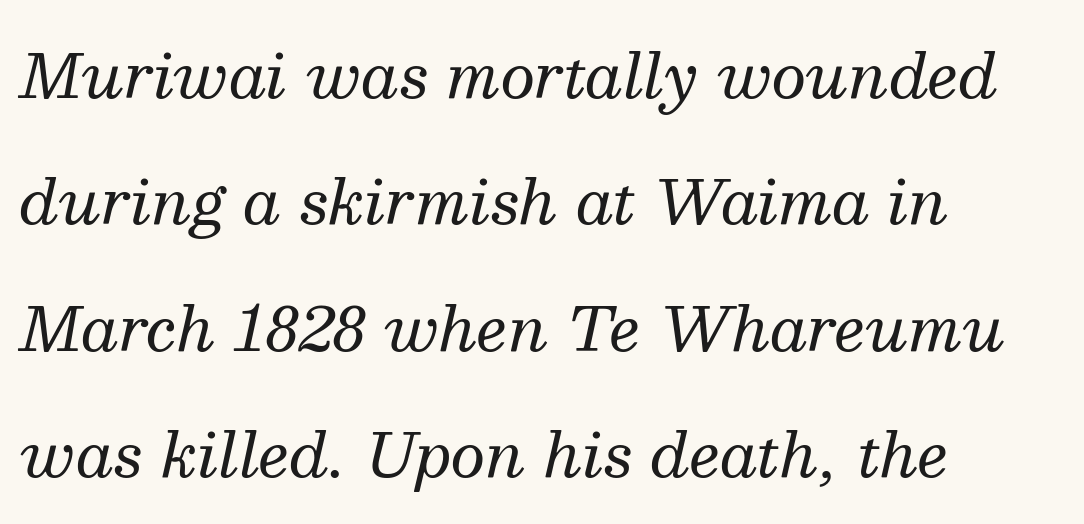
{"serif": "yes", "italic": "yes", "lean": "right", "slant_degrees": 13, "bold": "no", "weight": "regular", "width": "normal", "stroke_contrast": "medium", "x_height": "medium", "monospaced": "no", "underline": "no", "align": "left", "line_spacing": "loose", "line_spacing_ratio": 2.07, "letter_spacing": "normal", "letter_spacing_em": 0.0, "glyph_px": 61}
